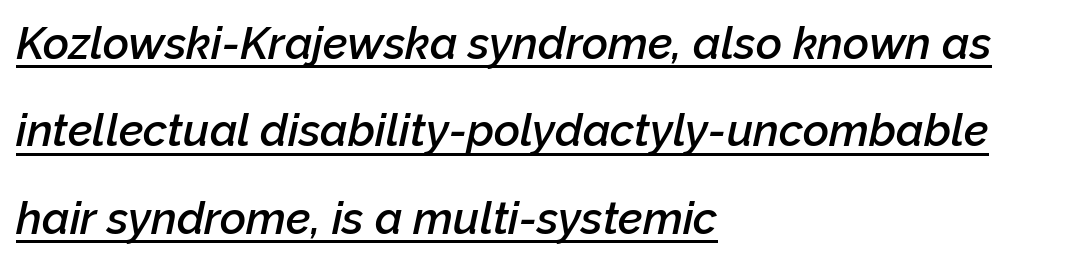
{"italic": "yes", "lean": "right", "slant_degrees": 12, "bold": "semi", "weight": "semibold", "width": "normal", "stroke_contrast": "low", "x_height": "medium", "monospaced": "no", "underline": "yes", "align": "left", "line_spacing": "loose", "line_spacing_ratio": 1.94, "letter_spacing": "normal", "letter_spacing_em": 0.0, "glyph_px": 45}
